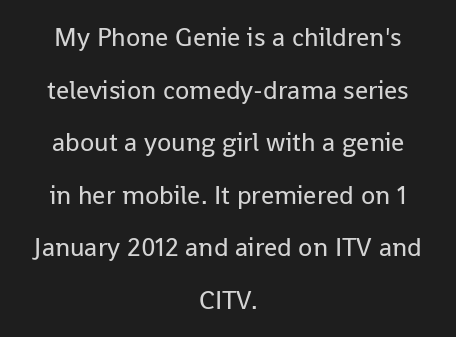
Q: Is the text bold? A: No.
Q: Is the text italic (slanted)? A: No, it is upright.
Q: Is the text underlined? A: No.
Q: How is the paragraph aligned? A: Centered.
Q: Is the spacing between letters normal or unusually wide? A: Normal.
Q: Is the spacing between lines tight, normal or loose? A: Loose.
